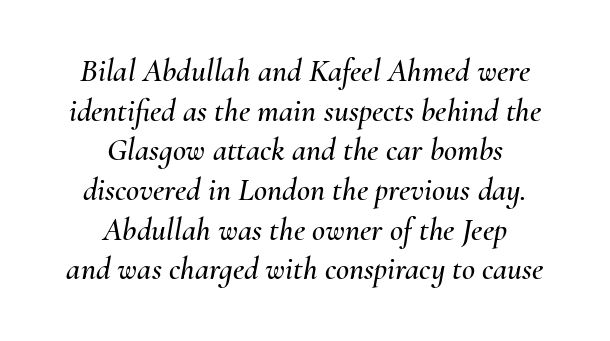
In terms of posture, this sample is oblique. How are the letters spaced? Ordinarily, with no added tracking. Every row of glyphs is offset so its center matches the block's center. Is this a fixed-width face? No — the glyphs have proportional, varying widths. This rendering features lettering with no underline.
